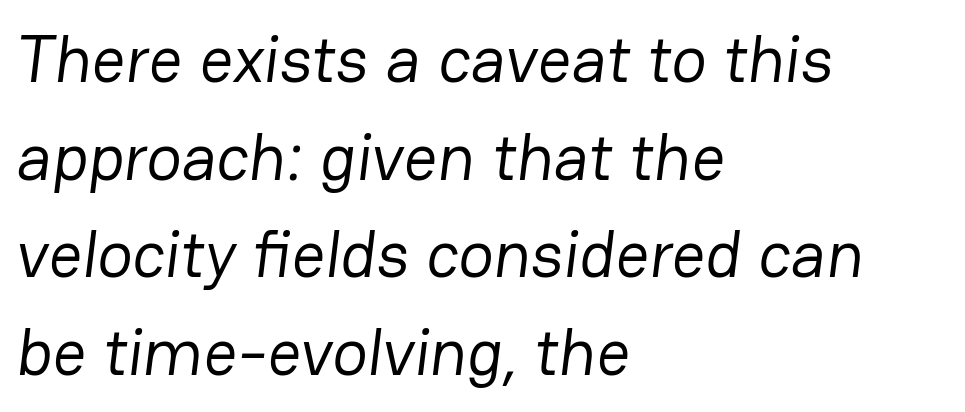
These lines are composed in type without serifs. The specimen omits any rule beneath the text block's lines. Spacing verdict: proportional, widths tailored to each character. Summary of vertical rhythm: regular, with standard interline spacing. The font sits on the lighter half of the weight spectrum, regular included. The rendering keeps characters at their native spacing.
